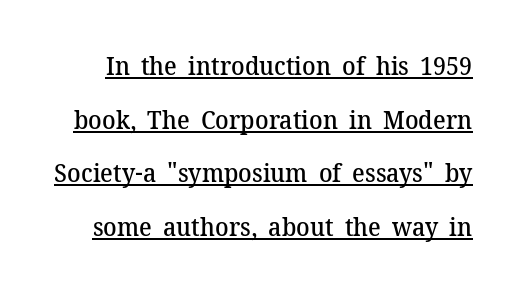
The image shows 25 px text type, upright; set loose line spacing (2.15x), normal letter spacing, underlined.
